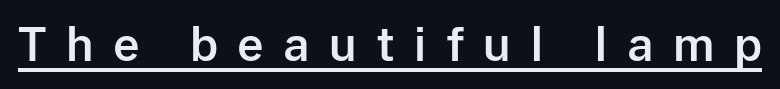
{"serif": "no", "italic": "no", "width": "normal", "stroke_contrast": "low", "x_height": "medium", "monospaced": "no", "underline": "yes", "letter_spacing": "wide", "letter_spacing_em": 0.42, "glyph_px": 46}
